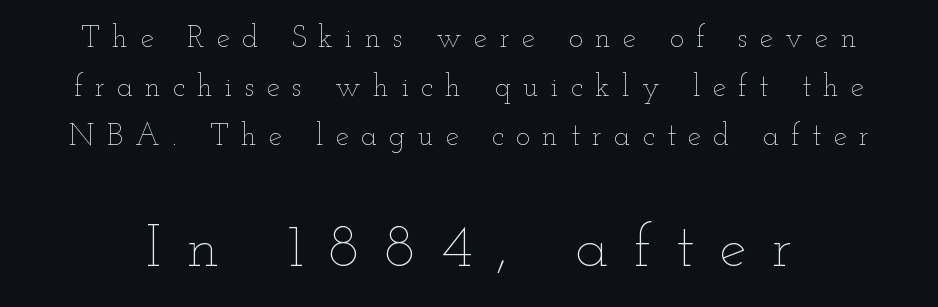
Does the lettering tilt? It doesn't — this is upright. If you squint, the bottom block still reads clearly — it's the larger of the two. The space beneath each line is pristine and unruled. The vertical gap from one line to the next is medium. A typesetter would call this proportional, since set widths differ per character. This reads as an unemphasized weight, regular at the heaviest.
